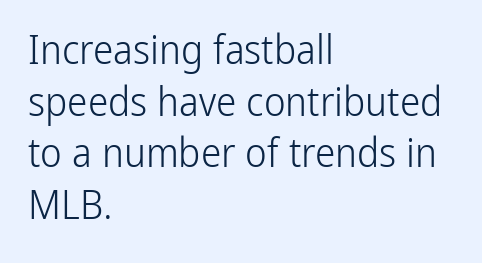
{"serif": "no", "italic": "no", "bold": "no", "weight": "light", "width": "condensed", "stroke_contrast": "low", "x_height": "medium", "monospaced": "no", "underline": "no", "align": "left", "line_spacing": "normal", "line_spacing_ratio": 1.26, "letter_spacing": "normal", "letter_spacing_em": 0.0, "glyph_px": 41}
